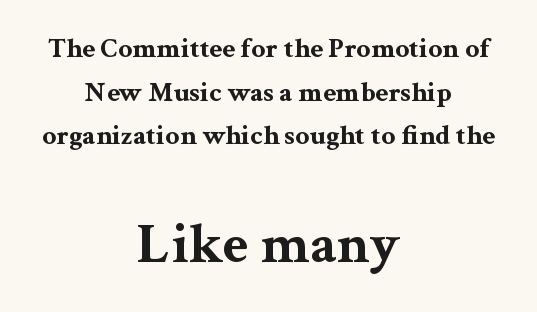
The image shows 57 px bold, wide serif type, upright; set centered, normal line spacing (1.56x), normal letter spacing, not underlined; the second (bottom) block is 2.04x larger; medium stroke contrast and a medium x-height.
